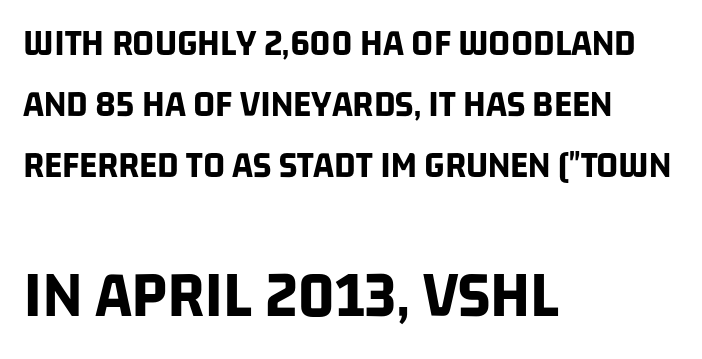
Q: Is the text bold? A: Yes.
Q: Is the typeface a serif or a sans-serif typeface? A: Sans-serif.
Q: Is the text underlined? A: No.
Q: How is the paragraph aligned? A: Left-aligned.
Q: Is the spacing between letters normal or unusually wide? A: Normal.
Q: Is the spacing between lines tight, normal or loose? A: Normal.
Q: Which block of text is set in a larger size, the first (top) or the second (bottom)? A: The second (bottom) one.
Q: Width (condensed, normal, or wide)? A: Condensed.
Q: Stroke contrast? A: Low.
Q: x-height? A: Large.
Q: Monospaced? A: No.
